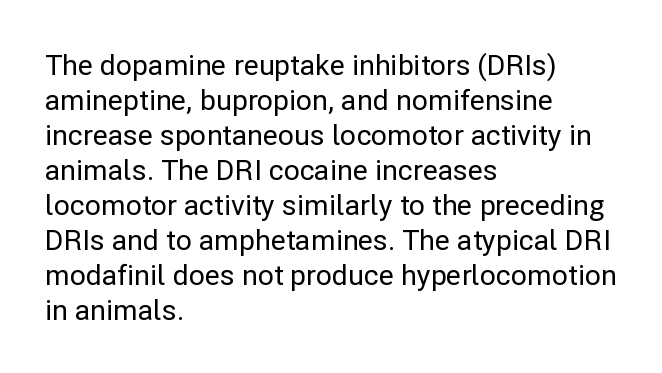
The image shows 28 px sans-serif type, upright; set left-aligned, normal line spacing (1.25x), normal letter spacing, not underlined; low stroke contrast and a medium x-height.
